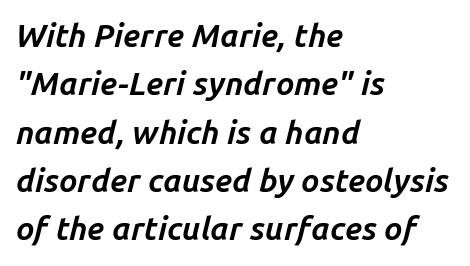
{"italic": "yes", "lean": "right", "slant_degrees": 14, "bold": "yes", "weight": "bold", "width": "normal", "stroke_contrast": "low", "x_height": "medium", "monospaced": "no", "underline": "no", "align": "left", "line_spacing": "normal", "line_spacing_ratio": 1.51, "letter_spacing": "normal", "letter_spacing_em": 0.0, "glyph_px": 32}
